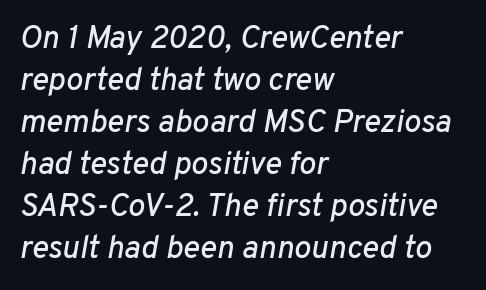
The image shows 32 px text type, italic (leaning right); set left-aligned, normal line spacing (1.31x), normal letter spacing, not underlined; low stroke contrast and a medium x-height.
